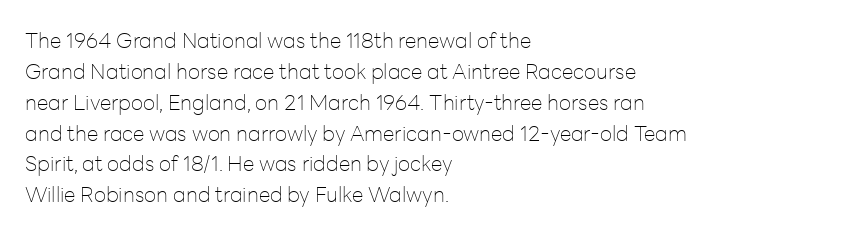
Q: Is the text bold? A: No.
Q: Is the text italic (slanted)? A: No, it is upright.
Q: Is the text underlined? A: No.
Q: How is the paragraph aligned? A: Left-aligned.
Q: Is the spacing between letters normal or unusually wide? A: Normal.
Q: Is the spacing between lines tight, normal or loose? A: Normal.
